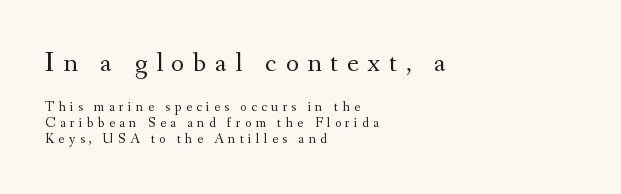
{"serif": "yes", "italic": "no", "bold": "no", "weight": "regular", "width": "normal", "stroke_contrast": "medium", "x_height": "small", "monospaced": "no", "underline": "no", "align": "left", "line_spacing": "tight", "line_spacing_ratio": 1.11, "letter_spacing": "wide", "letter_spacing_em": 0.31, "larger_block": "first", "size_ratio": 2.0, "glyph_px": 28}
